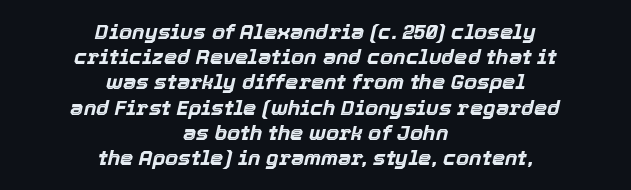
The image shows 21 px bold type, italic (leaning right); set centered, line spacing 1.2x, normal letter spacing, not underlined.
